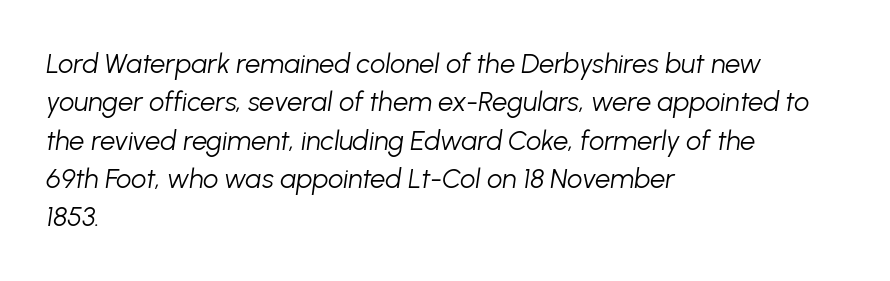
Q: Is the text bold? A: No.
Q: Is the text italic (slanted)? A: Yes, it leans right by about 8 degrees.
Q: Is the text underlined? A: No.
Q: How is the paragraph aligned? A: Left-aligned.
Q: Is the spacing between letters normal or unusually wide? A: Normal.
Q: Is the spacing between lines tight, normal or loose? A: Normal.
